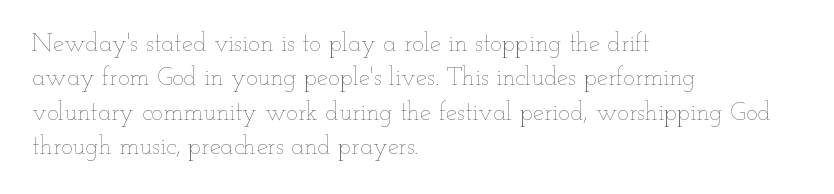
Q: Is the text bold? A: No.
Q: Is the text italic (slanted)? A: No, it is upright.
Q: Is the text underlined? A: No.
Q: How is the paragraph aligned? A: Left-aligned.
Q: Is the spacing between letters normal or unusually wide? A: Normal.
Q: Is the spacing between lines tight, normal or loose? A: Normal.
